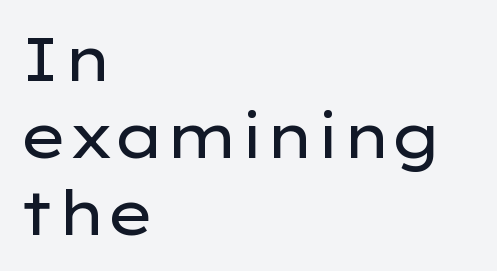
{"serif": "no", "italic": "no", "bold": "no", "weight": "regular", "width": "wide", "stroke_contrast": "low", "x_height": "medium", "monospaced": "no", "underline": "no", "align": "left", "line_spacing": "normal", "line_spacing_ratio": 1.26, "letter_spacing": "normal", "letter_spacing_em": 0.0, "glyph_px": 61}
